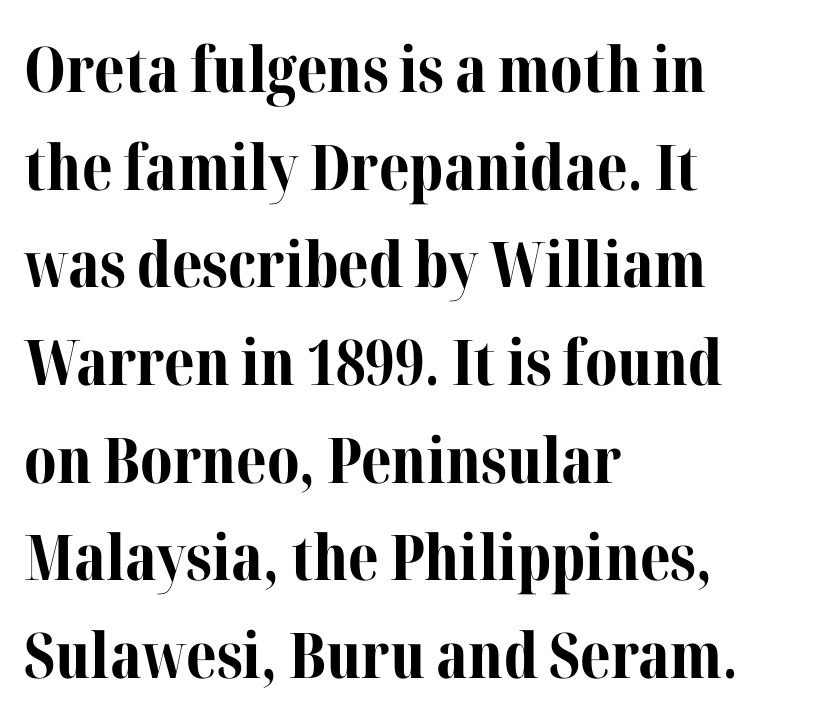
The image shows 63 px bold serif type, upright; set left-aligned, normal line spacing (1.55x), normal letter spacing, not underlined; medium stroke contrast and a medium x-height.
